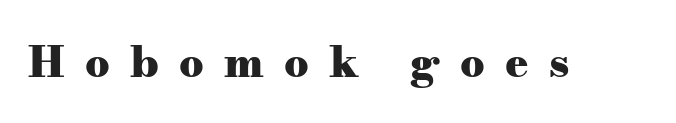
Q: Is the text bold? A: Yes.
Q: Is the text italic (slanted)? A: No, it is upright.
Q: Is the typeface a serif or a sans-serif typeface? A: Serif.
Q: Is the text underlined? A: No.
Q: Is the spacing between letters normal or unusually wide? A: Unusually wide.
Q: Width (condensed, normal, or wide)? A: Wide.
Q: Stroke contrast? A: Medium.
Q: x-height? A: Small.
Q: Monospaced? A: No.
